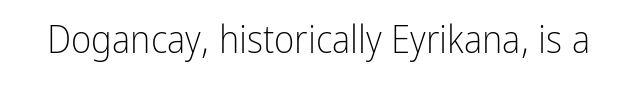
In terms of posture, this sample is upright. The tracking reads as untouched default to a designer's eye. This rendering features lettering with no underline. The passage shown is typed in a proportional face where columns would drift. This is not heavy type; no bold has been used.
